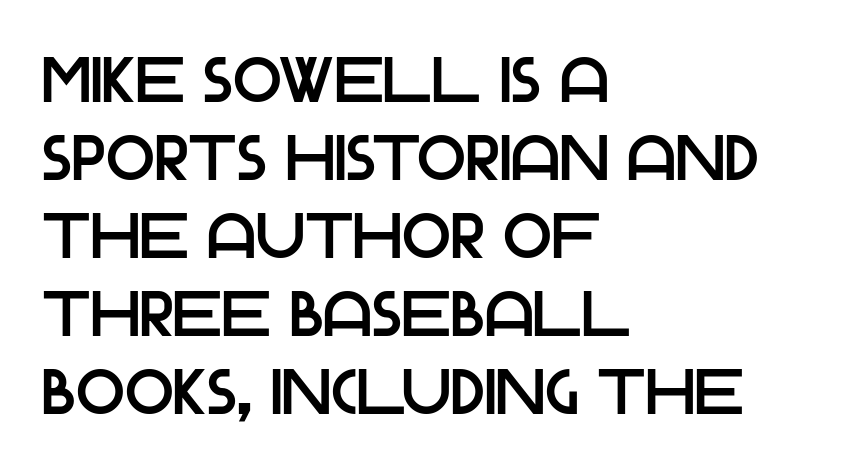
Q: Is the text italic (slanted)? A: No, it is upright.
Q: Is the typeface a serif or a sans-serif typeface? A: Sans-serif.
Q: Is the text underlined? A: No.
Q: How is the paragraph aligned? A: Left-aligned.
Q: Is the spacing between letters normal or unusually wide? A: Normal.
Q: Width (condensed, normal, or wide)? A: Normal.
Q: Stroke contrast? A: Low.
Q: x-height? A: Large.
Q: Monospaced? A: No.
